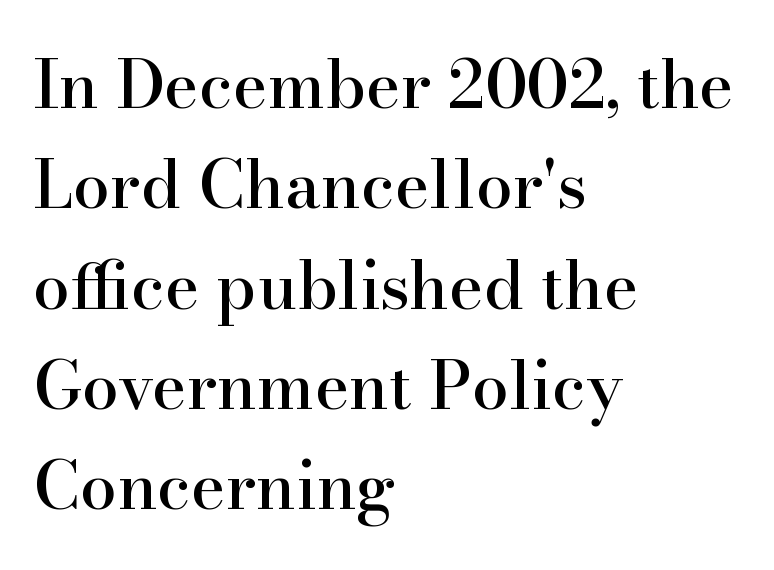
This rendering leaves character spacing at its baseline value. Style check: upright. The rendering anchors every line to the left-hand side. Successive baselines arrive at the customary interval.
